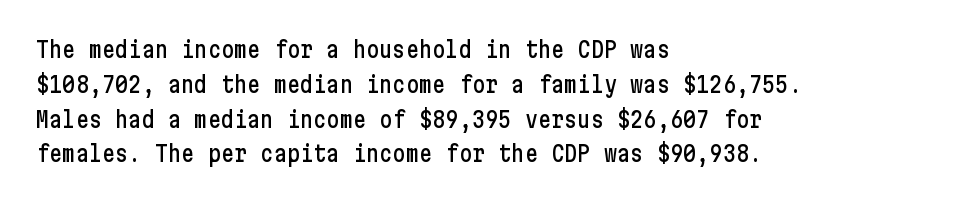
{"italic": "no", "underline": "no", "align": "left", "line_spacing": "normal", "line_spacing_ratio": 1.58, "letter_spacing": "normal", "letter_spacing_em": 0.0, "glyph_px": 22}
